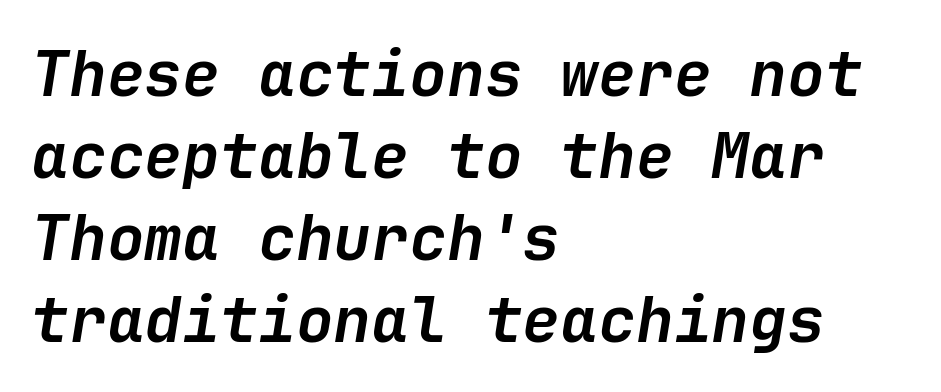
The image shows 63 px semibold type, italic (leaning right); set left-aligned, normal line spacing (1.3x), normal letter spacing, not underlined; low stroke contrast and a medium x-height.
